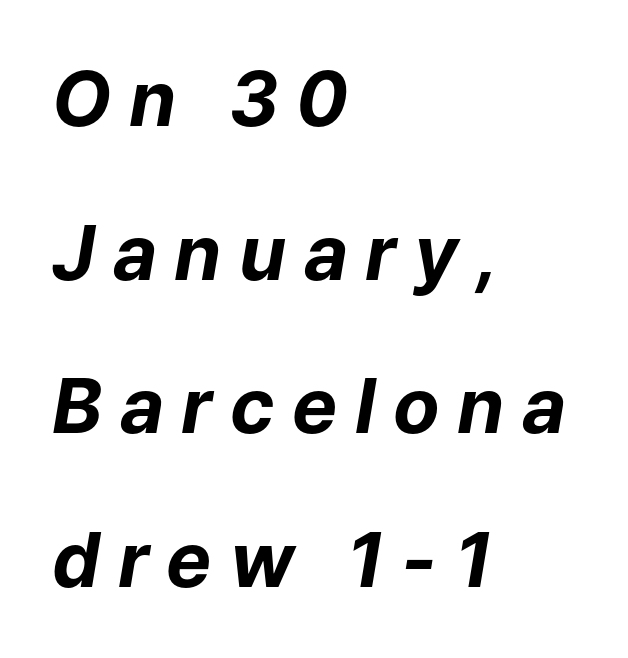
The image shows 76 px bold type, italic (leaning right); set left-aligned, loose line spacing (2.02x), unusually wide letter spacing (+0.23 em), not underlined; low stroke contrast and a medium x-height.
